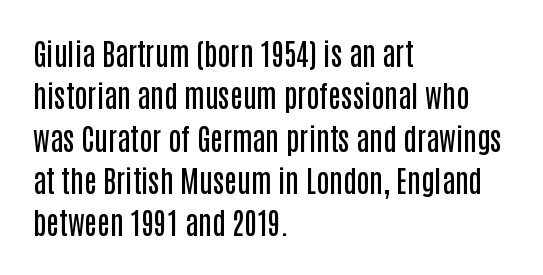
Notice how descenders clear the ascenders below comfortably — that's standard leading. You could call the tracking neutral — neither tight nor loose. The foot of each line stays bare and open. This sample is left-justified, so line endings fall wherever the words run out. The typography opts for an upright posture over an oblique one. Summary of weight: moderately heavy, a semibold.
